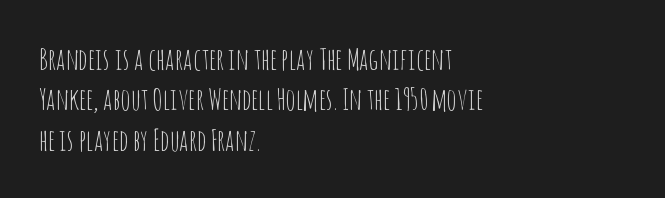
Letterform terminals end flat and unadorned throughout the passage. Do the characters align in a grid? No, the font is proportional. The rows are spaced the way most documents space them. The letters stand straight up with perfectly vertical stems. Stroke mass is kept to a normal reading level or below.
